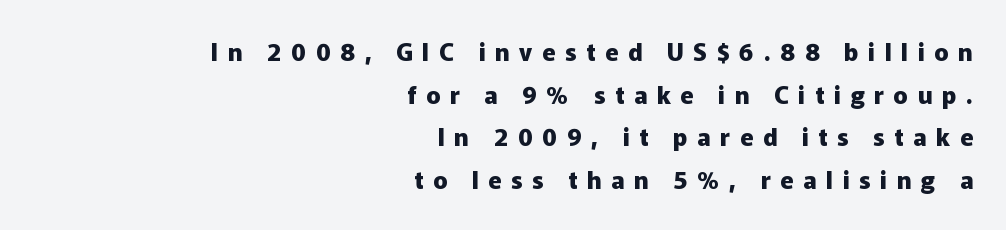
No italicization has been applied; the sample stays upright. No word sits above an underline. Observe the wide spacing: letters keep a clear distance from each other. Teacher's note: observe the even right margin — that is flush-right alignment. In terms of weight, the rendering is a true, heavy bold.
